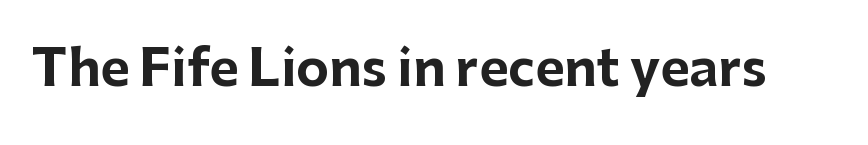
The image shows 50 px bold sans-serif type, upright; set normal letter spacing, not underlined; low stroke contrast and a medium x-height.
